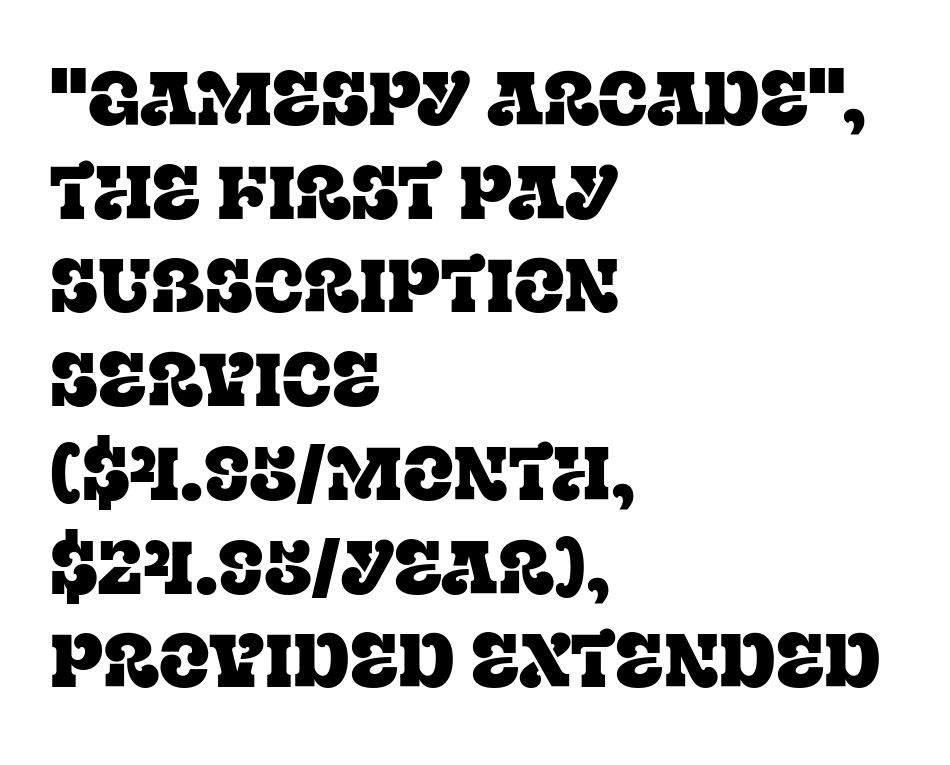
Q: Is the text italic (slanted)? A: No, it is upright.
Q: Is the typeface a serif or a sans-serif typeface? A: Serif.
Q: Is the text underlined? A: No.
Q: How is the paragraph aligned? A: Left-aligned.
Q: Is the spacing between letters normal or unusually wide? A: Normal.
Q: Is the spacing between lines tight, normal or loose? A: Normal.
Q: Width (condensed, normal, or wide)? A: Normal.
Q: Stroke contrast? A: Low.
Q: x-height? A: Large.
Q: Monospaced? A: No.
